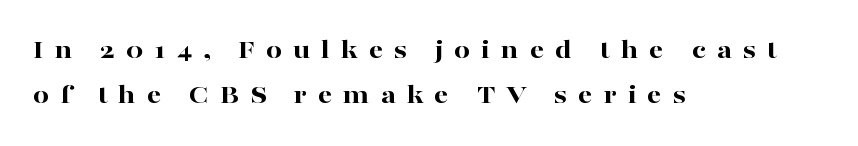
Q: Is the text bold? A: Yes.
Q: Is the text italic (slanted)? A: No, it is upright.
Q: Is the typeface a serif or a sans-serif typeface? A: Serif.
Q: Is the text underlined? A: No.
Q: How is the paragraph aligned? A: Left-aligned.
Q: Is the spacing between letters normal or unusually wide? A: Unusually wide.
Q: Is the spacing between lines tight, normal or loose? A: Normal.
Q: Width (condensed, normal, or wide)? A: Wide.
Q: Stroke contrast? A: High.
Q: x-height? A: Medium.
Q: Monospaced? A: No.
